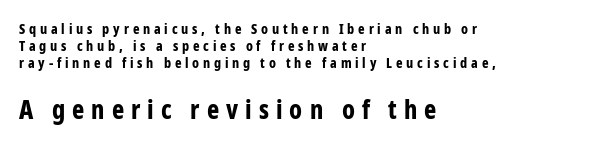
The image shows 26 px bold type, upright; set left-aligned, line spacing 1.21x, unusually wide letter spacing (+0.27 em), not underlined; the second (bottom) block is 1.86x larger.
